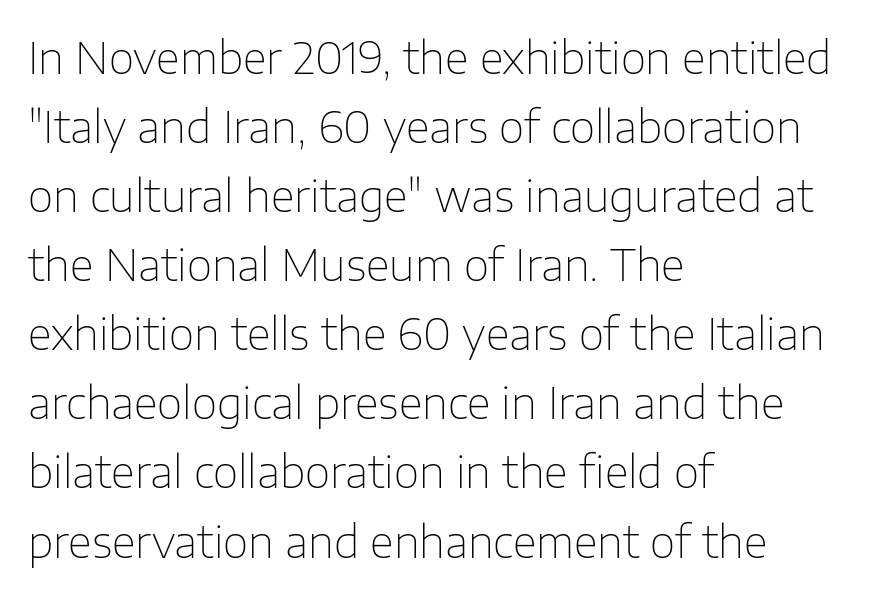
Q: Is the text bold? A: No.
Q: Is the text italic (slanted)? A: No, it is upright.
Q: Is the typeface a serif or a sans-serif typeface? A: Sans-serif.
Q: Is the text underlined? A: No.
Q: How is the paragraph aligned? A: Left-aligned.
Q: Is the spacing between letters normal or unusually wide? A: Normal.
Q: Is the spacing between lines tight, normal or loose? A: Normal.
Q: Width (condensed, normal, or wide)? A: Normal.
Q: Stroke contrast? A: Low.
Q: x-height? A: Medium.
Q: Monospaced? A: No.
